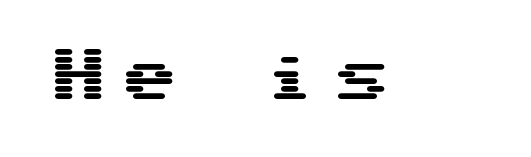
Q: Is the text italic (slanted)? A: No, it is upright.
Q: Is the typeface a serif or a sans-serif typeface? A: Sans-serif.
Q: Is the text underlined? A: No.
Q: Is the spacing between letters normal or unusually wide? A: Unusually wide.
Q: Width (condensed, normal, or wide)? A: Wide.
Q: Stroke contrast? A: Medium.
Q: x-height? A: Medium.
Q: Monospaced? A: Yes.
